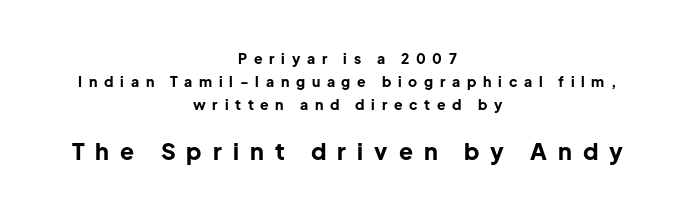
{"italic": "no", "bold": "yes", "underline": "no", "align": "center", "line_spacing": "normal", "line_spacing_ratio": 1.64, "letter_spacing": "wide", "letter_spacing_em": 0.48, "larger_block": "second", "size_ratio": 1.64, "glyph_px": 23}
